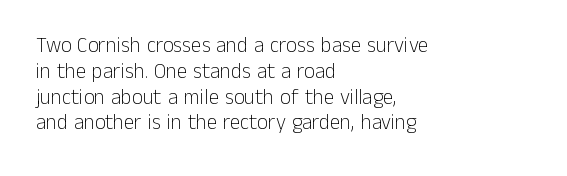
The image shows 21 px text type, upright; set left-aligned, line spacing 1.23x, normal letter spacing, not underlined.
